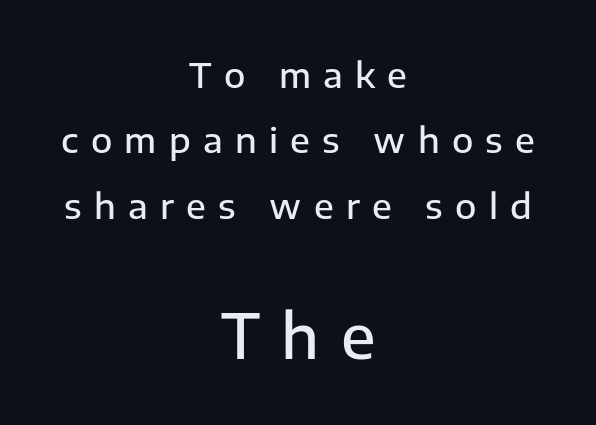
The image shows 61 px semibold sans-serif type, upright; set centered, line spacing 1.87x, unusually wide letter spacing (+0.35 em), not underlined; the second (bottom) block is 1.74x larger; low stroke contrast and a medium x-height.
